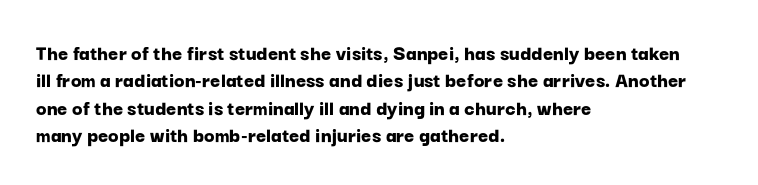
Q: Is the text bold? A: Yes.
Q: Is the text italic (slanted)? A: No, it is upright.
Q: Is the text underlined? A: No.
Q: How is the paragraph aligned? A: Left-aligned.
Q: Is the spacing between letters normal or unusually wide? A: Normal.
